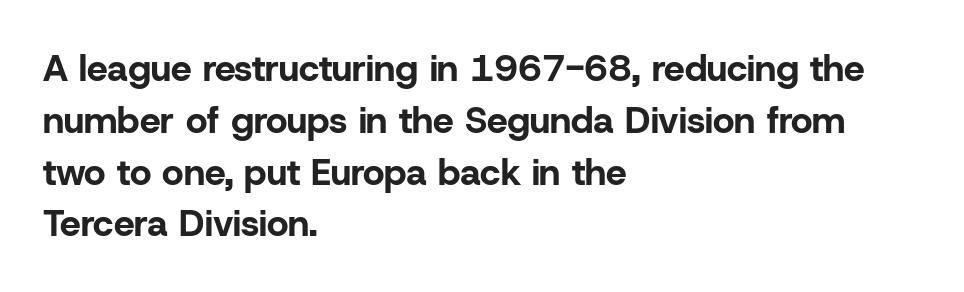
{"serif": "no", "italic": "no", "bold": "yes", "weight": "bold", "width": "normal", "stroke_contrast": "low", "x_height": "medium", "monospaced": "no", "underline": "no", "align": "left", "line_spacing": "normal", "line_spacing_ratio": 1.4, "letter_spacing": "normal", "letter_spacing_em": 0.0, "glyph_px": 37}
